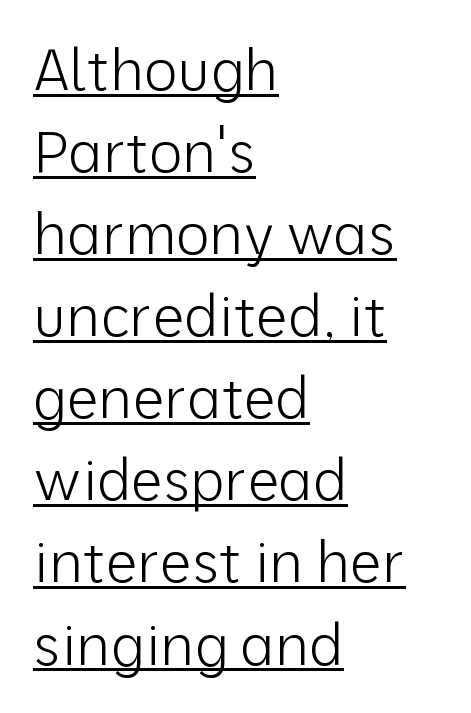
{"serif": "no", "italic": "no", "bold": "no", "weight": "light", "width": "normal", "stroke_contrast": "low", "x_height": "medium", "monospaced": "no", "underline": "yes", "align": "left", "line_spacing": "normal", "line_spacing_ratio": 1.44, "letter_spacing": "normal", "letter_spacing_em": 0.0, "glyph_px": 57}
